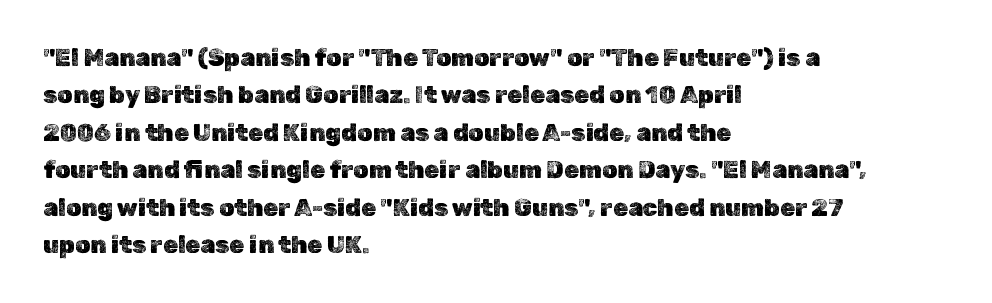
The image shows 24 px text type, upright; set left-aligned, normal line spacing (1.56x), normal letter spacing, not underlined.
